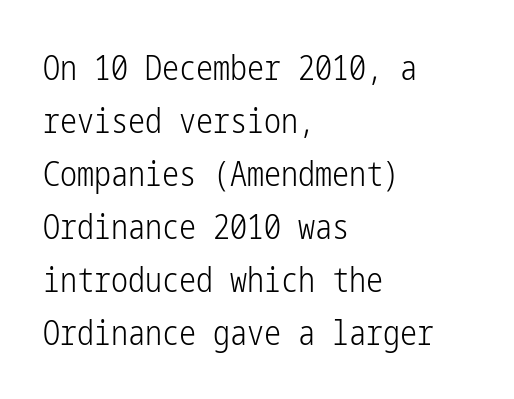
Q: Is the text bold? A: No.
Q: Is the text italic (slanted)? A: No, it is upright.
Q: Is the typeface a serif or a sans-serif typeface? A: Sans-serif.
Q: Is the text underlined? A: No.
Q: How is the paragraph aligned? A: Left-aligned.
Q: Is the spacing between letters normal or unusually wide? A: Normal.
Q: Is the spacing between lines tight, normal or loose? A: Normal.
Q: Width (condensed, normal, or wide)? A: Condensed.
Q: Stroke contrast? A: Low.
Q: x-height? A: Medium.
